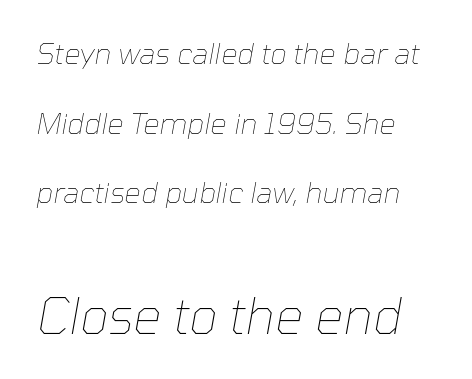
Size hierarchy here favors the trailing block over the leading one. Quick note: underline off. Weight: regular or lighter. The horizontal fit of the characters is conventional and even. The face used here is proportionally spaced, like ordinary book or web type.
